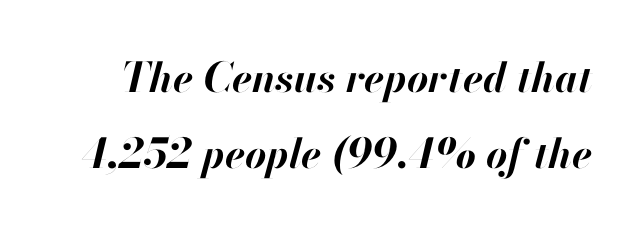
The image shows 41 px bold type, italic (leaning right); set line spacing 1.85x, normal letter spacing, not underlined; high stroke contrast and a small x-height.
